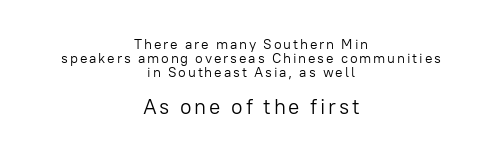
Cramped leading. Typesetter's note — lower block bumped up in size, upper block left smaller. No letter is thick-stroked: the sample isn't bold. The words here are not underlined.
